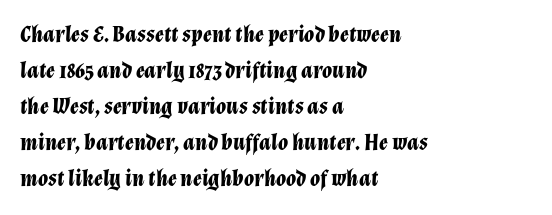
Q: Is the text bold? A: Yes.
Q: Is the text italic (slanted)? A: Yes, it leans right by about 12 degrees.
Q: Is the text underlined? A: No.
Q: How is the paragraph aligned? A: Left-aligned.
Q: Is the spacing between letters normal or unusually wide? A: Normal.
Q: Is the spacing between lines tight, normal or loose? A: Normal.
